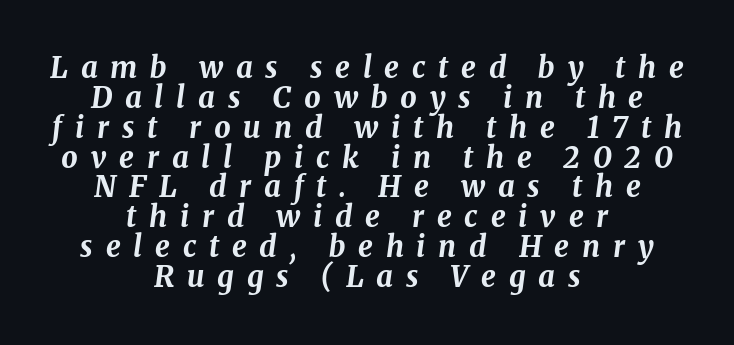
Students, note that the glyphs here are deliberately spaced far apart. The paragraph has two soft edges and a firm central axis. Clear beneath every line of the passage. Heavy, bold letterforms. Note the varied advance widths — an 'i' is clearly narrower than an 'm'.
